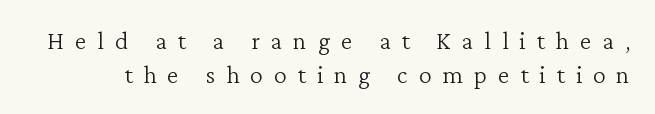
{"italic": "no", "bold": "no", "underline": "no", "line_spacing": "normal", "line_spacing_ratio": 1.3, "letter_spacing": "wide", "letter_spacing_em": 0.42, "glyph_px": 26}
